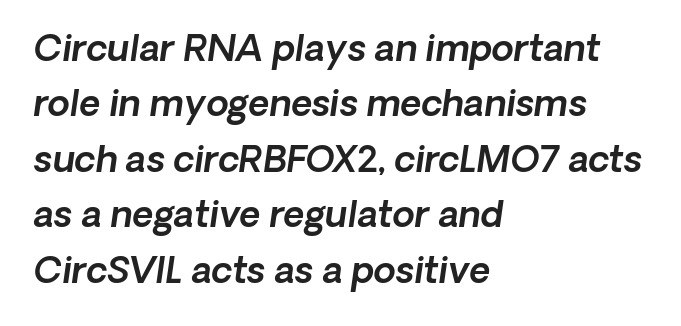
Leftover space on each line is placed entirely after the last word. Slanted lettering throughout. Characters follow at the spacing the type designer built in. Decoration check: the copy has no underline. Vertical spacing — default.
